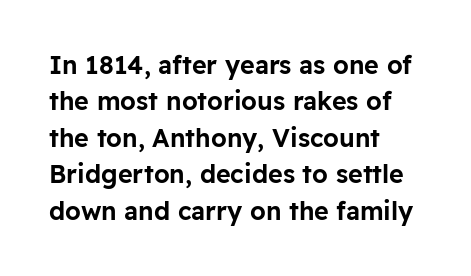
{"italic": "no", "underline": "no", "align": "left", "line_spacing": "normal", "line_spacing_ratio": 1.46, "letter_spacing": "normal", "letter_spacing_em": 0.0, "glyph_px": 25}
